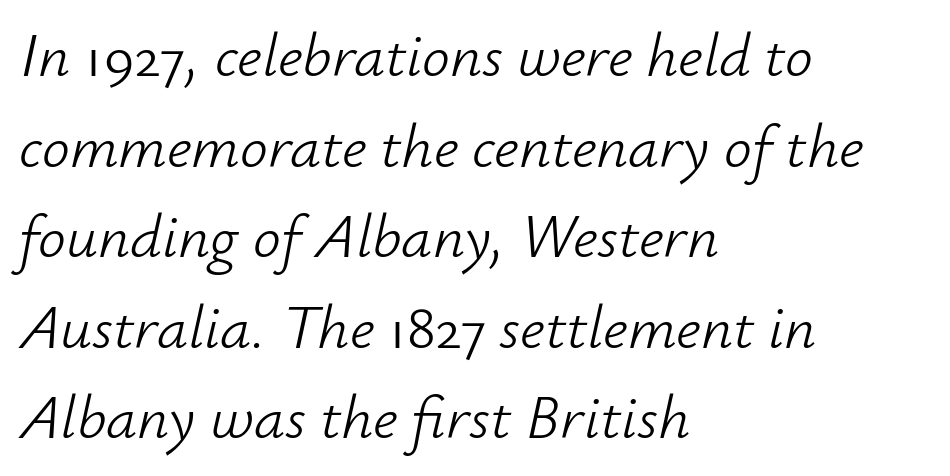
Q: Is the text bold? A: No.
Q: Is the text italic (slanted)? A: Yes, it leans right by about 12 degrees.
Q: Is the text underlined? A: No.
Q: How is the paragraph aligned? A: Left-aligned.
Q: Is the spacing between letters normal or unusually wide? A: Normal.
Q: Is the spacing between lines tight, normal or loose? A: Normal.
Q: Width (condensed, normal, or wide)? A: Normal.
Q: Stroke contrast? A: Low.
Q: x-height? A: Small.
Q: Monospaced? A: No.
